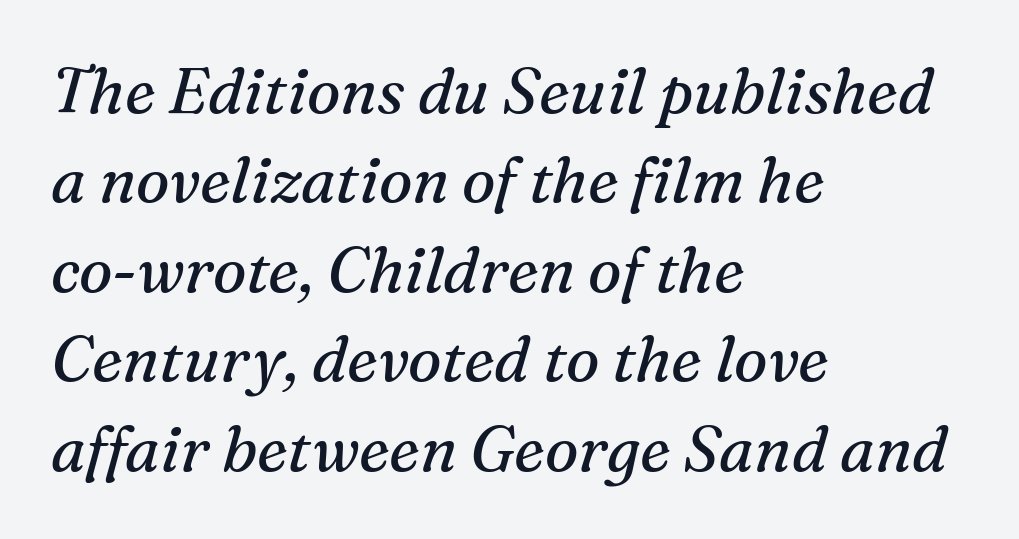
Q: Is the text bold? A: No.
Q: Is the text italic (slanted)? A: Yes, it leans right by about 16 degrees.
Q: Is the typeface a serif or a sans-serif typeface? A: Serif.
Q: Is the text underlined? A: No.
Q: How is the paragraph aligned? A: Left-aligned.
Q: Is the spacing between letters normal or unusually wide? A: Normal.
Q: Is the spacing between lines tight, normal or loose? A: Normal.
Q: Width (condensed, normal, or wide)? A: Normal.
Q: Stroke contrast? A: Medium.
Q: x-height? A: Medium.
Q: Monospaced? A: No.
